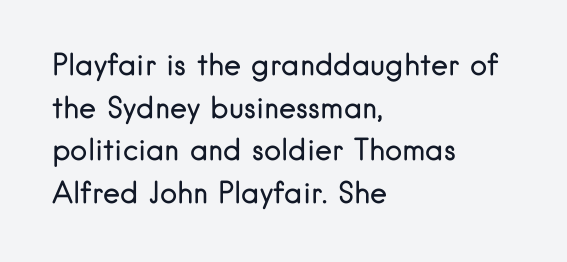
{"serif": "no", "italic": "no", "bold": "no", "weight": "regular", "width": "normal", "stroke_contrast": "low", "x_height": "small", "monospaced": "no", "underline": "no", "align": "left", "line_spacing": "normal", "line_spacing_ratio": 1.47, "letter_spacing": "normal", "letter_spacing_em": 0.0, "glyph_px": 29}
